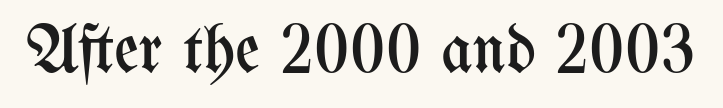
The image shows 68 px regular-weight, condensed type, upright; set normal letter spacing, not underlined; medium stroke contrast and a medium x-height.
